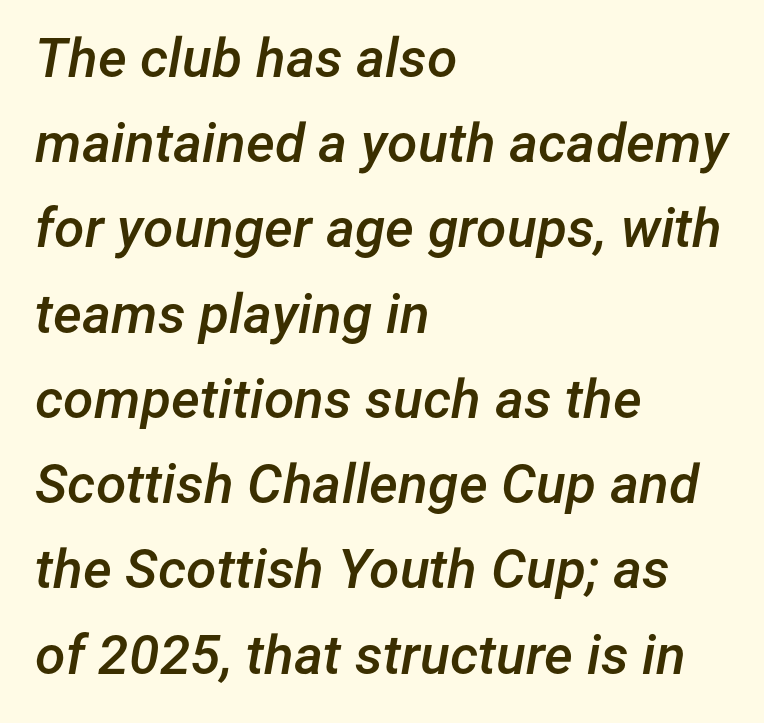
Tracking value appears to be zero — textbook default spacing. Does the copy run flush right? No — it runs flush left. Looking at the ascenders, they clearly lean. The passage shown stacks its lines at a standard gap. Do the characters align in a grid? No, the font is proportional.
